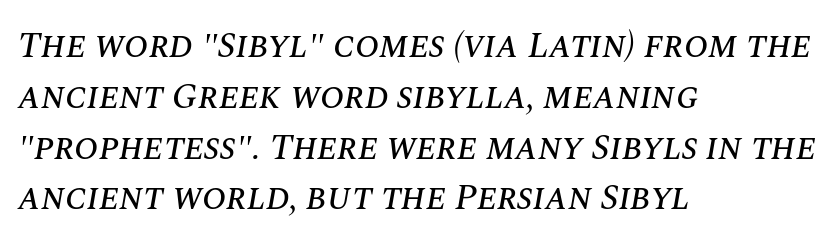
The image shows 36 px text type, italic (leaning right); set left-aligned, normal line spacing (1.41x), normal letter spacing, not underlined; medium stroke contrast and a large x-height.
